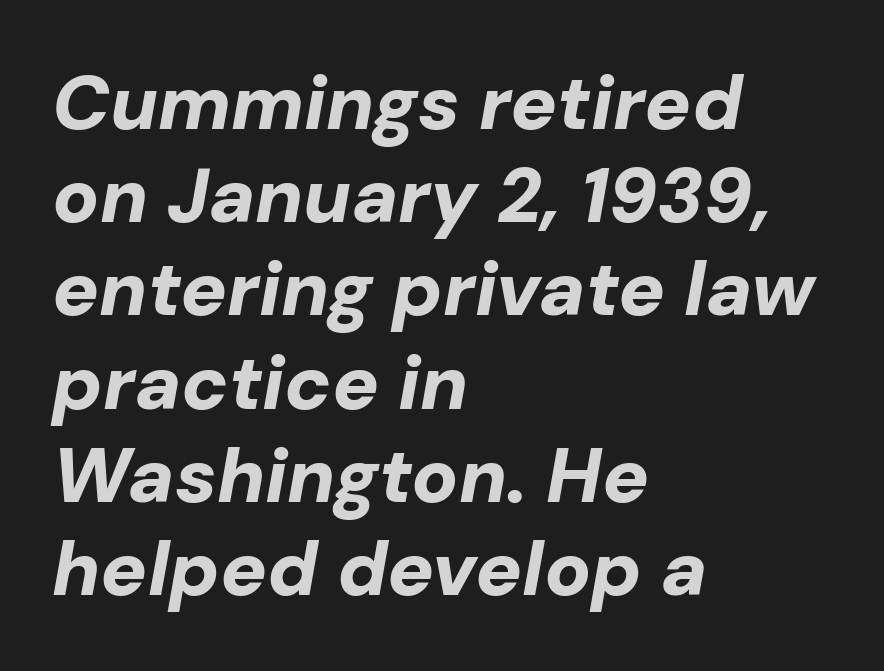
{"italic": "yes", "lean": "right", "slant_degrees": 10, "bold": "yes", "weight": "bold", "width": "normal", "stroke_contrast": "low", "x_height": "medium", "monospaced": "no", "underline": "no", "align": "left", "line_spacing_ratio": 1.21, "letter_spacing": "normal", "letter_spacing_em": 0.0, "glyph_px": 77}
